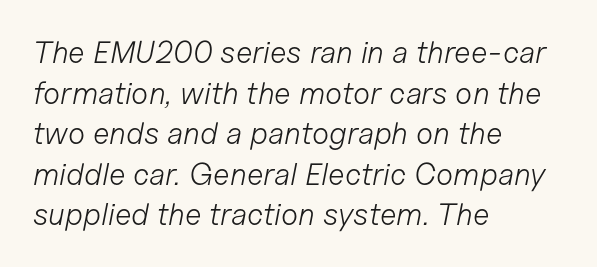
Does extra space separate the letters? No, they use regular spacing. Weight: not bold — regular or lighter. Slanted lettering throughout. Descenders hang freely into open space.
